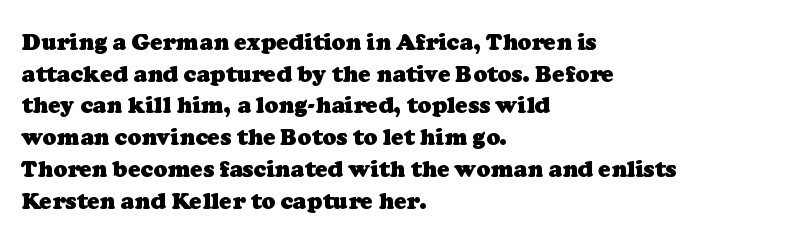
Q: Is the text bold? A: Yes.
Q: Is the text underlined? A: No.
Q: How is the paragraph aligned? A: Left-aligned.
Q: Is the spacing between letters normal or unusually wide? A: Normal.
Q: Is the spacing between lines tight, normal or loose? A: Normal.
